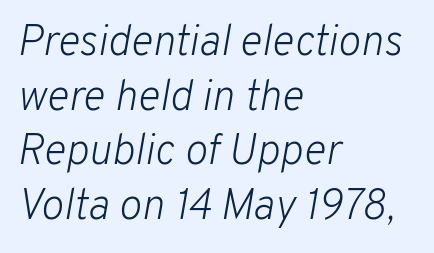
{"italic": "yes", "lean": "right", "slant_degrees": 10, "bold": "no", "weight": "light", "width": "normal", "stroke_contrast": "low", "x_height": "medium", "monospaced": "no", "underline": "no", "align": "left", "line_spacing": "normal", "line_spacing_ratio": 1.27, "letter_spacing": "normal", "letter_spacing_em": 0.0, "glyph_px": 43}
